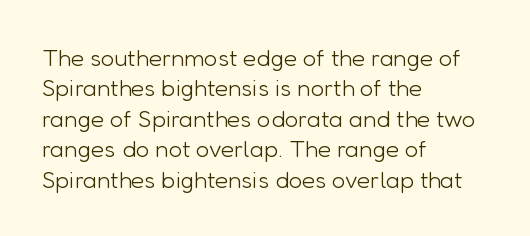
{"italic": "no", "bold": "no", "underline": "no", "align": "left", "line_spacing": "normal", "line_spacing_ratio": 1.27, "letter_spacing": "normal", "letter_spacing_em": 0.0, "glyph_px": 24}
